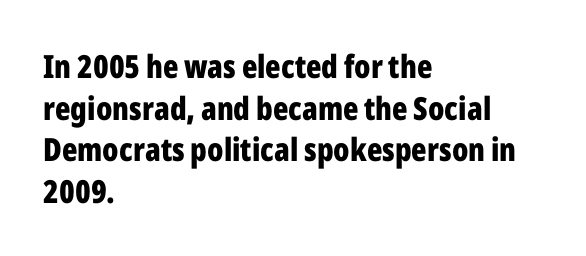
The image shows 32 px bold, condensed sans-serif type, upright; set left-aligned, normal line spacing (1.3x), normal letter spacing, not underlined; low stroke contrast and a medium x-height.
